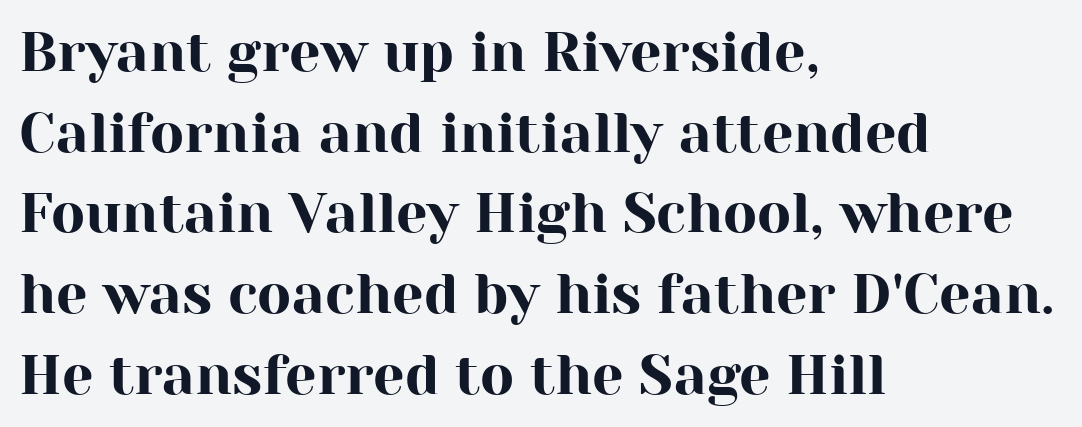
Q: Is the text italic (slanted)? A: No, it is upright.
Q: Is the typeface a serif or a sans-serif typeface? A: Serif.
Q: Is the text underlined? A: No.
Q: How is the paragraph aligned? A: Left-aligned.
Q: Is the spacing between letters normal or unusually wide? A: Normal.
Q: Is the spacing between lines tight, normal or loose? A: Normal.
Q: Width (condensed, normal, or wide)? A: Normal.
Q: Stroke contrast? A: High.
Q: x-height? A: Medium.
Q: Monospaced? A: No.
